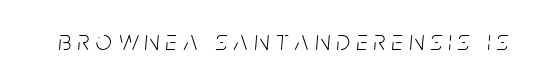
Q: Is the text bold? A: No.
Q: Is the text italic (slanted)? A: Yes, it leans right by about 5 degrees.
Q: Is the text underlined? A: No.
Q: Is the spacing between letters normal or unusually wide? A: Unusually wide.
Q: Width (condensed, normal, or wide)? A: Condensed.
Q: Stroke contrast? A: Low.
Q: x-height? A: Large.
Q: Monospaced? A: No.
